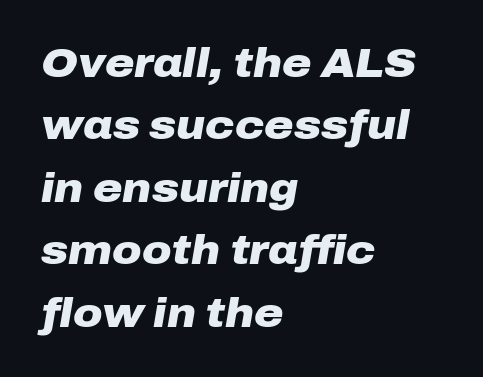
The image shows 40 px heavy, wide type, italic (leaning right); set left-aligned, normal line spacing (1.56x), normal letter spacing, not underlined; low stroke contrast and a medium x-height.
